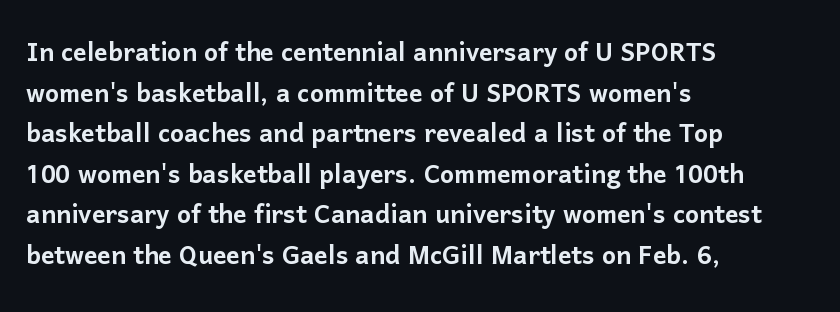
{"serif": "no", "italic": "no", "width": "normal", "stroke_contrast": "low", "x_height": "medium", "monospaced": "no", "underline": "no", "align": "left", "line_spacing_ratio": 1.23, "letter_spacing": "normal", "letter_spacing_em": 0.0, "glyph_px": 33}
